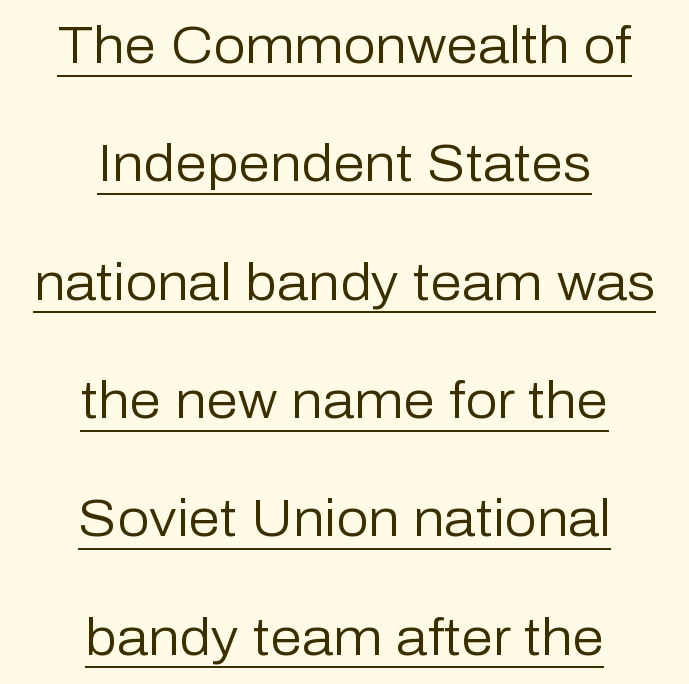
{"serif": "no", "italic": "no", "bold": "no", "weight": "regular", "width": "normal", "stroke_contrast": "low", "x_height": "medium", "monospaced": "no", "underline": "yes", "align": "center", "line_spacing": "loose", "line_spacing_ratio": 2.32, "letter_spacing": "normal", "letter_spacing_em": 0.0, "glyph_px": 51}
